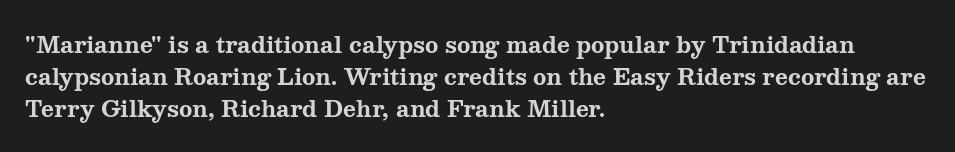
The image shows 22 px bold type, upright; set left-aligned, normal line spacing (1.45x), normal letter spacing, not underlined.
